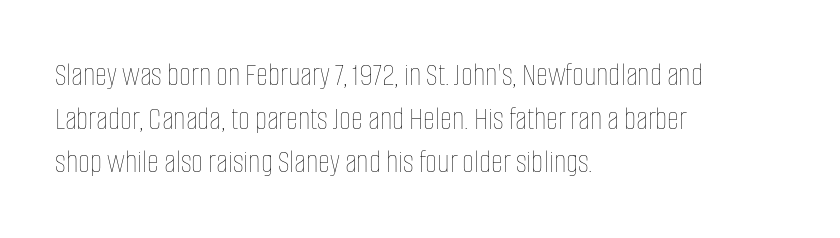
This sample has the flowing, uneven cadence of proportional lettering. The specimen omits any rule beneath the text block's lines. Compared with typical paragraphs, the rows here are spaced about the same. If you drew a line through each stem, it would be perfectly vertical. Honestly, the letter spacing is just normal — you wouldn't notice it. Horizontal alignment here is leftward, the default for most running prose.
